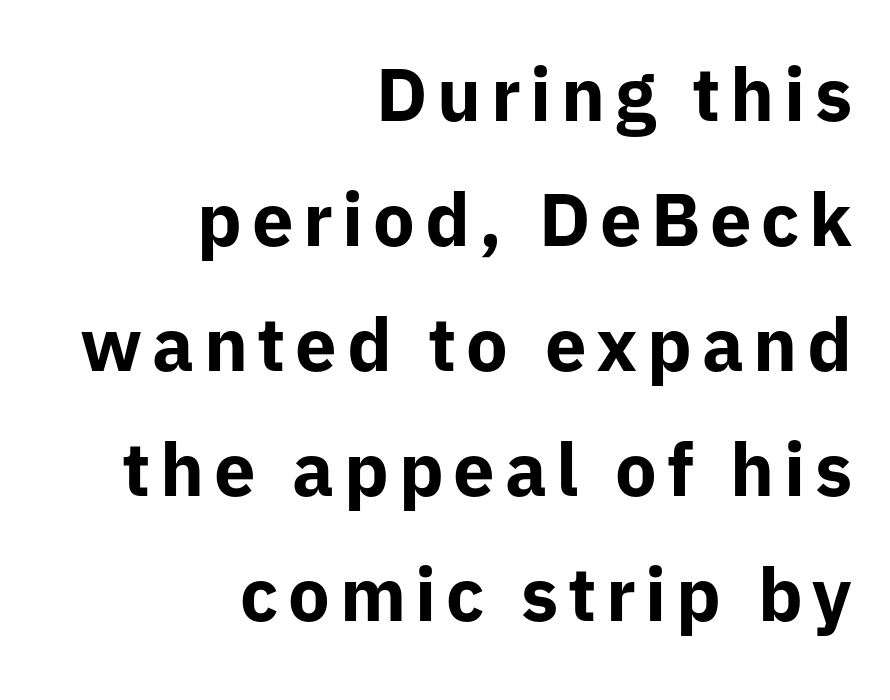
Q: Is the text bold? A: Yes.
Q: Is the text italic (slanted)? A: No, it is upright.
Q: Is the typeface a serif or a sans-serif typeface? A: Sans-serif.
Q: Is the text underlined? A: No.
Q: How is the paragraph aligned? A: Right-aligned.
Q: Is the spacing between lines tight, normal or loose? A: Normal.
Q: Width (condensed, normal, or wide)? A: Normal.
Q: Stroke contrast? A: Low.
Q: x-height? A: Medium.
Q: Monospaced? A: No.
